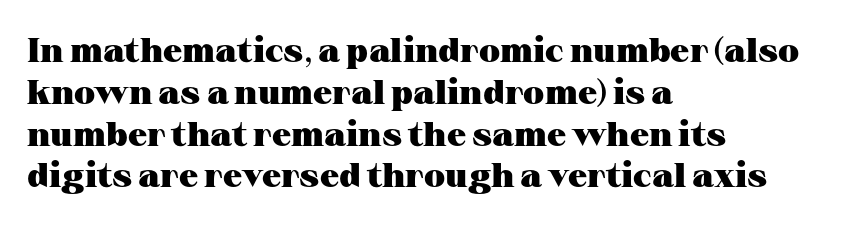
Note: serifs present on the glyphs. Do the characters align in a grid? No, the font is proportional. Typesetter's note: full bold, strokes at maximum text heaviness. The passage shown has conventional tracking throughout. The compositor pushed each line to the left boundary. A typesetter would mark this as roman, not italic.
